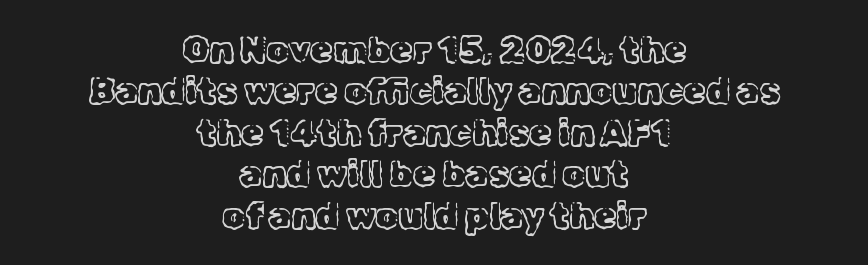
Q: Is the text bold? A: No.
Q: Is the text italic (slanted)? A: No, it is upright.
Q: Is the typeface a serif or a sans-serif typeface? A: Serif.
Q: Is the text underlined? A: No.
Q: How is the paragraph aligned? A: Centered.
Q: Is the spacing between letters normal or unusually wide? A: Normal.
Q: Is the spacing between lines tight, normal or loose? A: Tight.
Q: Width (condensed, normal, or wide)? A: Normal.
Q: x-height? A: Medium.
Q: Monospaced? A: No.
